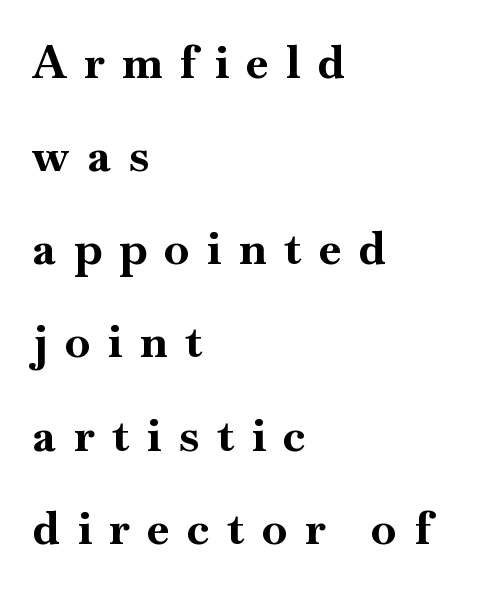
A full-strength bold gives these letters their thick strokes. A clean baseline with only descenders dipping below it. The paragraph has a hard left edge and a soft right edge. Every stem runs plumb, perpendicular to the baseline.
